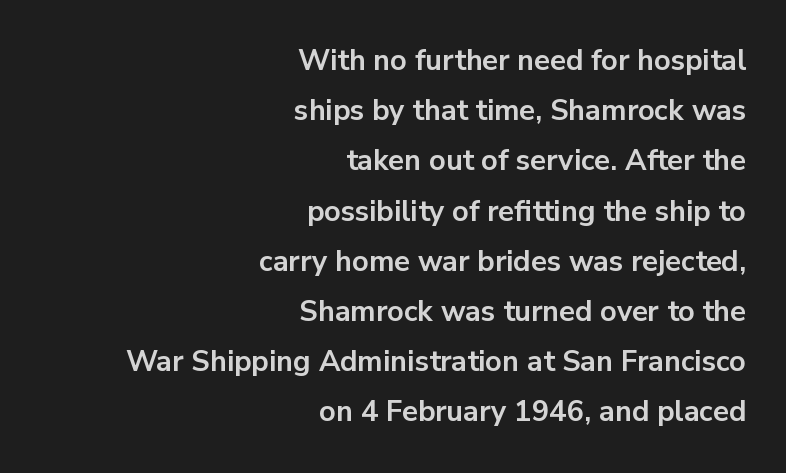
{"serif": "no", "italic": "no", "bold": "yes", "weight": "bold", "width": "normal", "stroke_contrast": "low", "x_height": "medium", "monospaced": "no", "underline": "no", "align": "right", "line_spacing_ratio": 1.73, "letter_spacing": "normal", "letter_spacing_em": 0.0, "glyph_px": 29}
